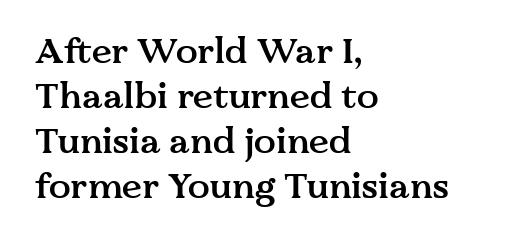
{"serif": "yes", "italic": "no", "bold": "semi", "weight": "semibold", "width": "normal", "stroke_contrast": "medium", "x_height": "medium", "monospaced": "no", "underline": "no", "align": "left", "line_spacing": "normal", "line_spacing_ratio": 1.25, "letter_spacing": "normal", "letter_spacing_em": 0.0, "glyph_px": 36}
